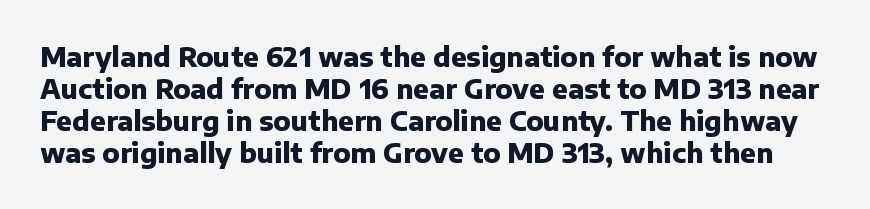
The image shows 26 px bold type, upright; set line spacing 1.23x, normal letter spacing, not underlined.
